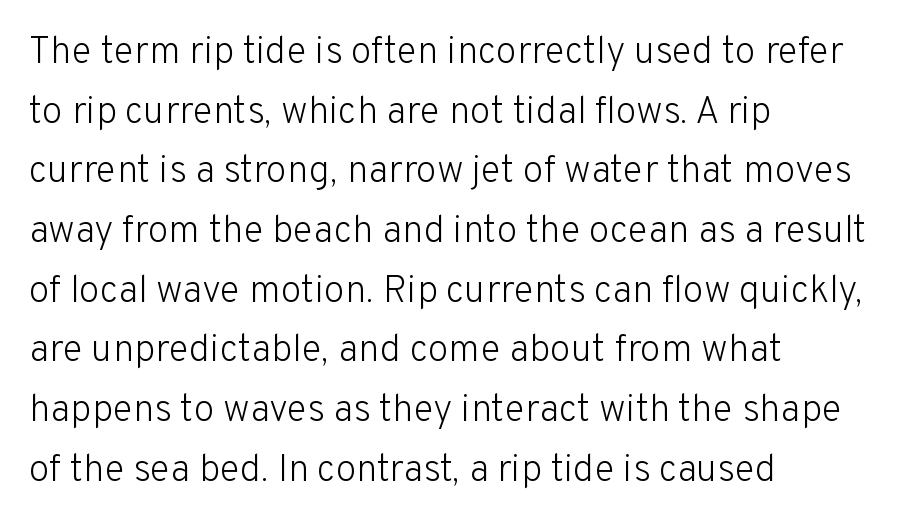
Q: Is the text bold? A: No.
Q: Is the text italic (slanted)? A: No, it is upright.
Q: Is the typeface a serif or a sans-serif typeface? A: Sans-serif.
Q: Is the text underlined? A: No.
Q: How is the paragraph aligned? A: Left-aligned.
Q: Is the spacing between letters normal or unusually wide? A: Normal.
Q: Is the spacing between lines tight, normal or loose? A: Normal.
Q: Width (condensed, normal, or wide)? A: Normal.
Q: Stroke contrast? A: Low.
Q: x-height? A: Medium.
Q: Monospaced? A: No.
